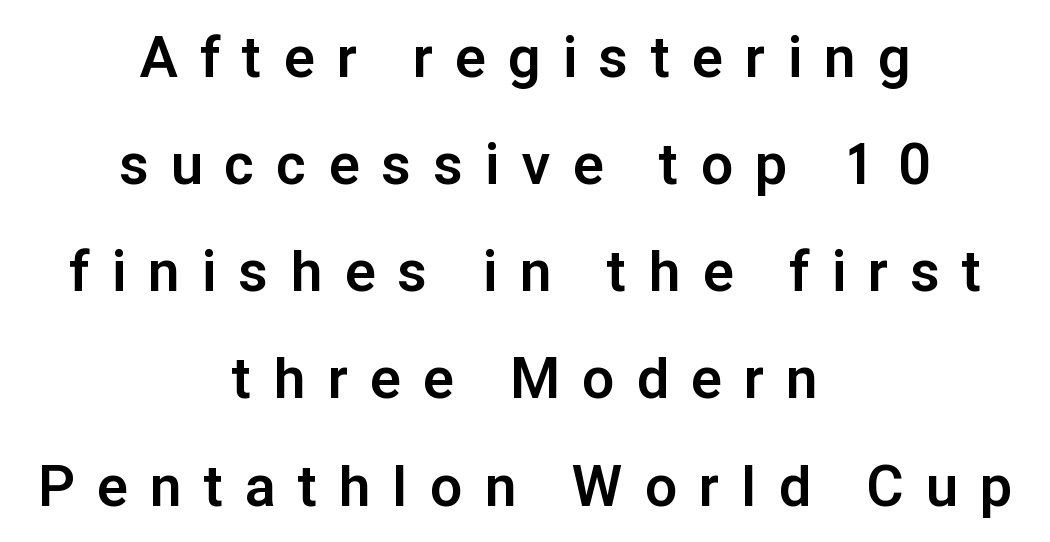
{"serif": "no", "italic": "no", "bold": "yes", "weight": "bold", "width": "normal", "stroke_contrast": "low", "x_height": "medium", "monospaced": "no", "underline": "no", "align": "center", "line_spacing_ratio": 1.88, "letter_spacing": "wide", "letter_spacing_em": 0.4, "glyph_px": 57}
